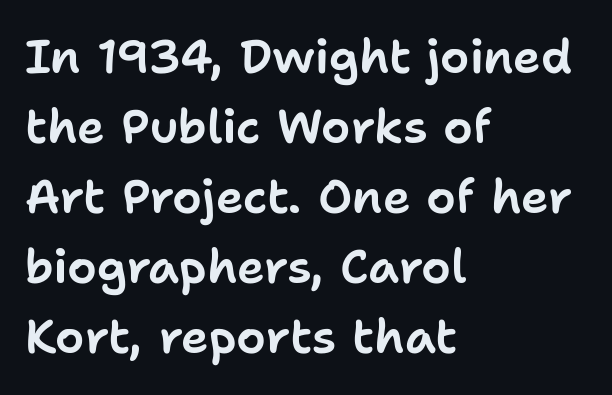
The strip under each line holds only bare page. Serif or sans? Sans — the stroke terminals are bare. In terms of leading, this rendering sits right in the middle. It's the straight-up-and-down kind of type.
